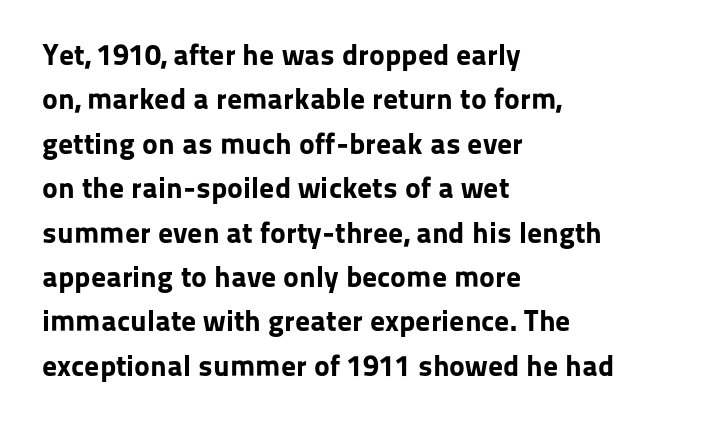
{"serif": "no", "italic": "no", "bold": "yes", "weight": "bold", "width": "normal", "stroke_contrast": "low", "x_height": "medium", "monospaced": "no", "underline": "no", "align": "left", "line_spacing": "normal", "line_spacing_ratio": 1.48, "letter_spacing": "normal", "letter_spacing_em": 0.0, "glyph_px": 30}
